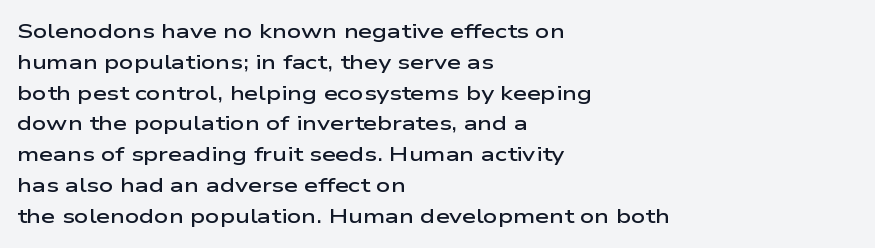
Strokes here are thickened, but only to semibold level. Successive baselines arrive at the customary interval. The axis of the letterforms is exactly vertical. Anything drawn beneath the words? Only blank space. Which margin do the lines hug? The left one — the right edge is uneven. This rendering leaves character spacing at its baseline value.
